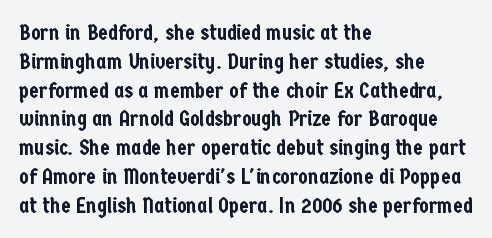
{"italic": "no", "underline": "no", "align": "left", "line_spacing": "normal", "line_spacing_ratio": 1.31, "letter_spacing": "normal", "letter_spacing_em": 0.0, "glyph_px": 22}
